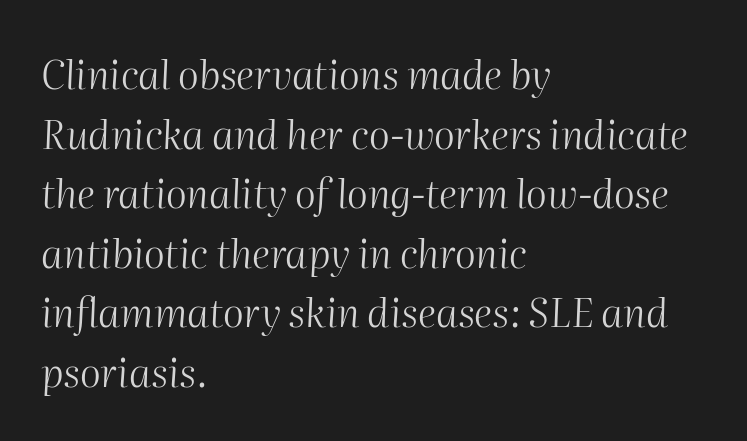
The image shows 40 px light type, italic (leaning right); set left-aligned, normal line spacing (1.49x), normal letter spacing, not underlined; medium stroke contrast and a medium x-height.
